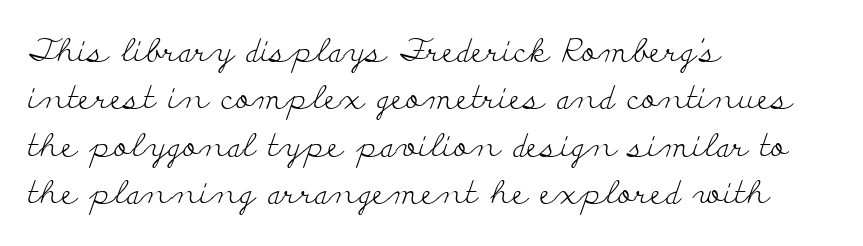
{"serif": "yes", "bold": "no", "weight": "light", "width": "wide", "stroke_contrast": "low", "x_height": "small", "monospaced": "no", "underline": "no", "align": "left", "line_spacing": "normal", "line_spacing_ratio": 1.48, "letter_spacing": "normal", "letter_spacing_em": 0.0, "glyph_px": 32}
